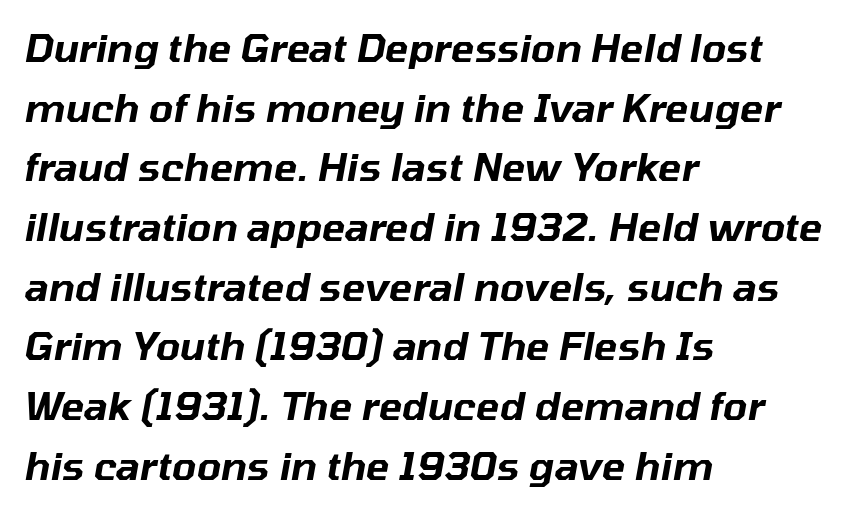
{"italic": "yes", "lean": "right", "slant_degrees": 10, "width": "normal", "stroke_contrast": "low", "x_height": "medium", "monospaced": "no", "underline": "no", "align": "left", "line_spacing": "normal", "line_spacing_ratio": 1.53, "letter_spacing": "normal", "letter_spacing_em": 0.0, "glyph_px": 39}
